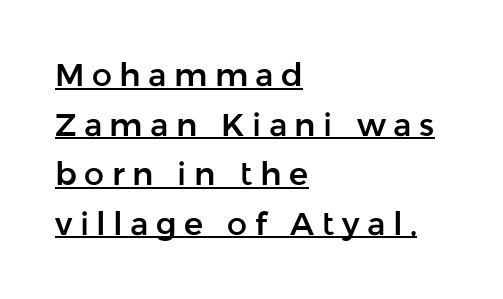
These lines are composed in type without serifs. Which margin do the lines hug? The left one — the right edge is uneven. Each word looks stretched out because of the extra space between its letters. The words here are underlined.
